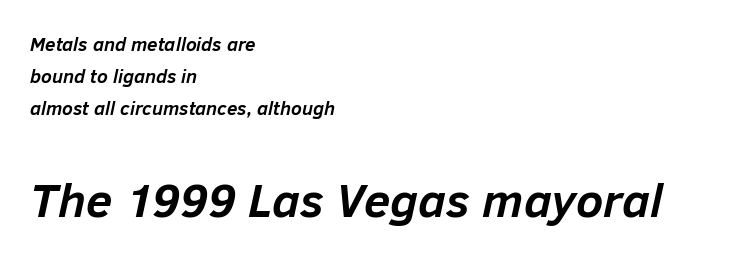
The image shows 48 px semibold type, italic (leaning right); set left-aligned, normal line spacing (1.69x), normal letter spacing, not underlined; the second (bottom) block is 2.53x larger; low stroke contrast and a medium x-height.
